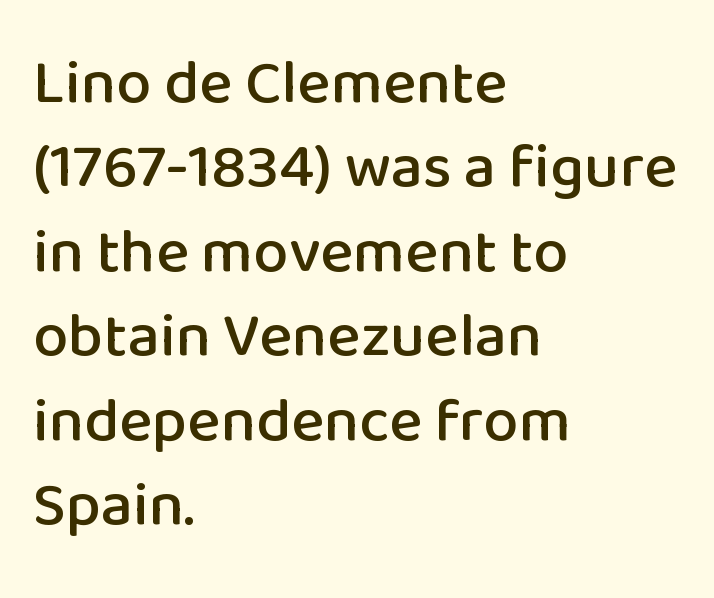
In terms of letterform style, serifs are entirely absent. Line spacing here is normal. Characters remain perfectly vertical along every line. Varying glyph widths throughout — classic text-font behaviour.
